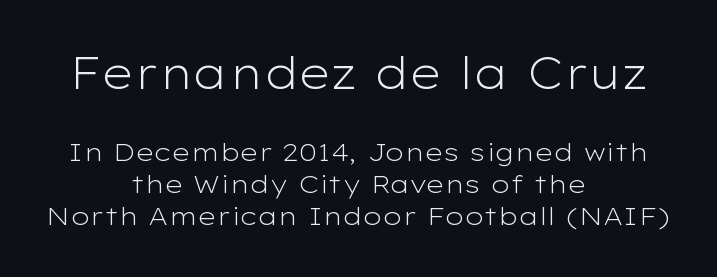
Does the lettering tilt? It doesn't — this is upright. Regarding leading, the lines here are spaced in the standard way. Clear beneath every line of the passage. Compared with typical body copy, the letter spacing here is the same. Stroke terminals: plain, sans-serif. The face used here appears at its bigger size in the upper chunk.
